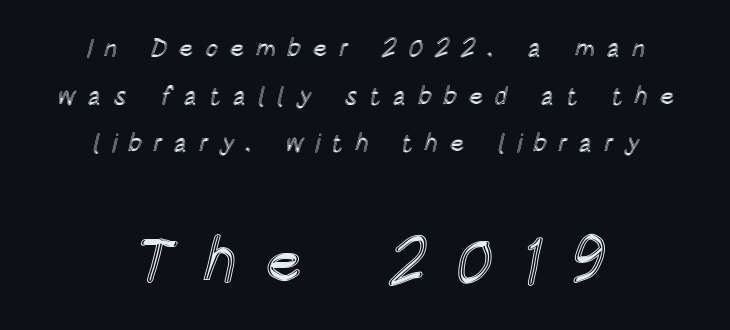
Q: Is the text italic (slanted)? A: Yes.
Q: Is the text underlined? A: No.
Q: How is the paragraph aligned? A: Centered.
Q: Is the spacing between letters normal or unusually wide? A: Unusually wide.
Q: Is the spacing between lines tight, normal or loose? A: Loose.
Q: Which block of text is set in a larger size, the first (top) or the second (bottom)? A: The second (bottom) one.
Q: Width (condensed, normal, or wide)? A: Condensed.
Q: x-height? A: Large.
Q: Monospaced? A: No.
